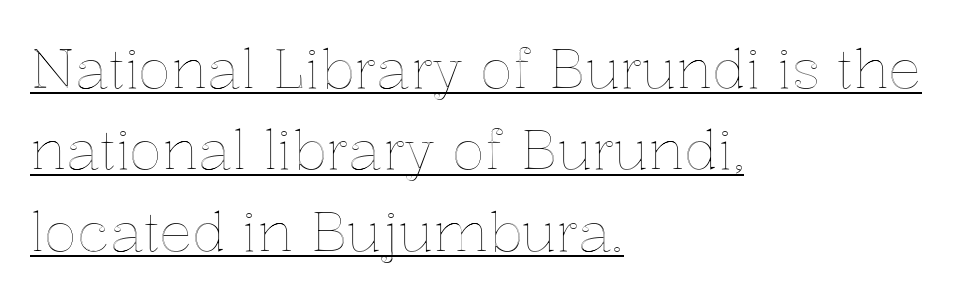
If you measured baseline to baseline, you'd find a middling distance. A roman cut, with each character standing at attention. Is this a fixed-width face? No — the glyphs have proportional, varying widths. Notice how a bar underscores the lettering throughout. This rendering leaves character spacing at its baseline value.
